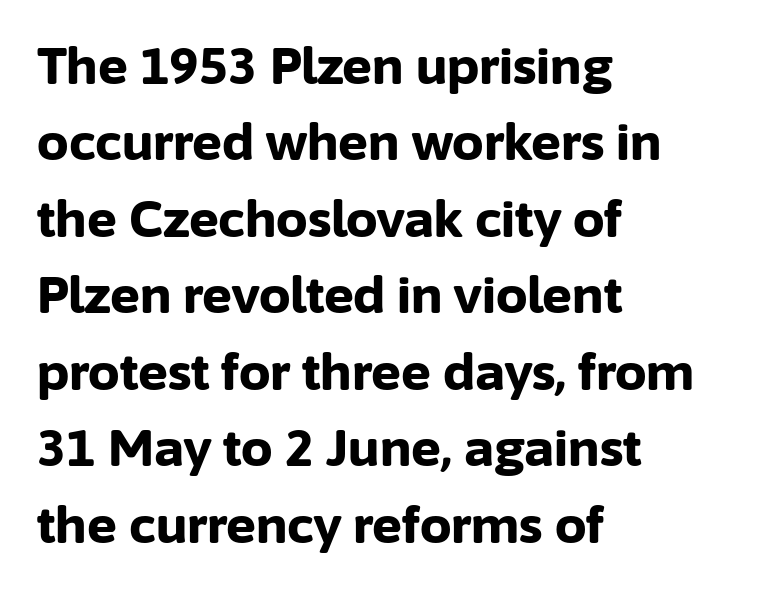
The image shows 50 px bold sans-serif type, upright; set left-aligned, normal line spacing (1.53x), normal letter spacing, not underlined; low stroke contrast and a medium x-height.
